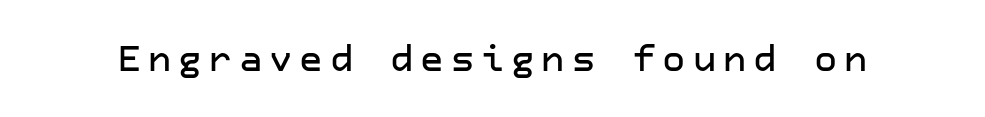
{"serif": "no", "italic": "no", "width": "normal", "stroke_contrast": "low", "x_height": "medium", "underline": "no", "glyph_px": 36}
